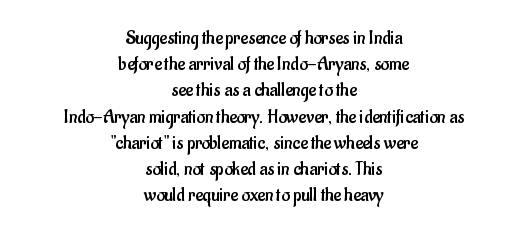
The image shows 20 px text type, upright; set centered, normal line spacing (1.31x), normal letter spacing, not underlined.
